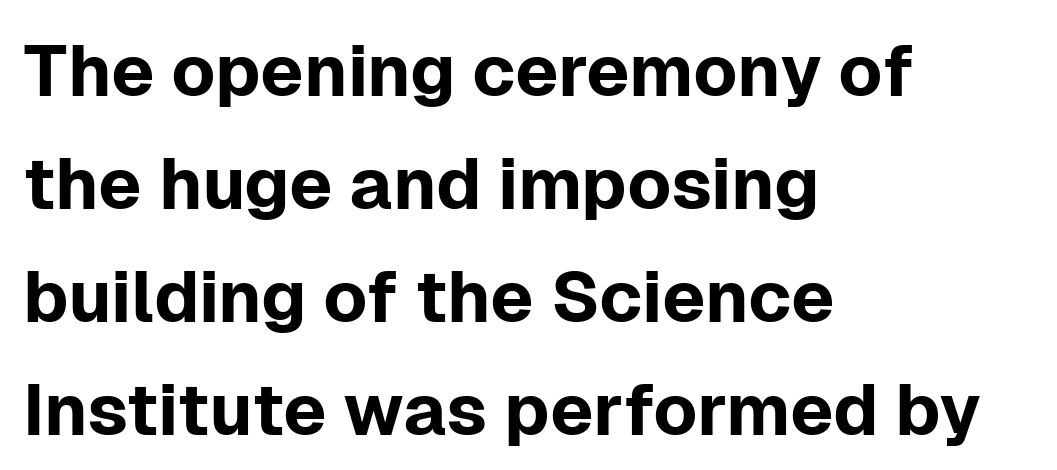
If you drew a ruler down the left edge, every line would touch it. The letters advance in unequal steps, a hallmark of proportional type. Unlike italic type, these characters show no tilt at all. This block has exactly the height ordinary leading produces. Observe the absence of serifs on each vertical stroke in this sample. The horizontal fit of the characters is conventional and even.
